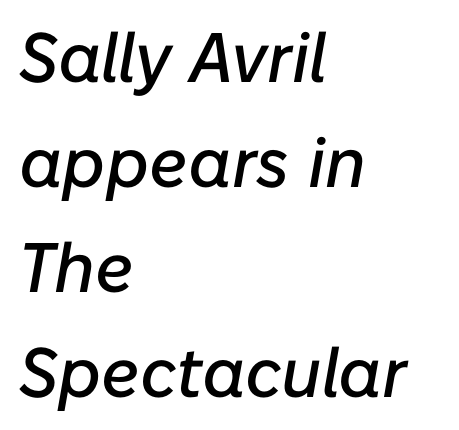
The setting favours the left margin, as ordinary paragraphs usually do. The leading is moderate, giving the passage an even texture. The foot of each line stays bare and open. Every character sits at an angle, as italics do. Observe the ordinary spacing: letters are neighbours, not strangers. The letters advance in unequal steps, a hallmark of proportional type.
